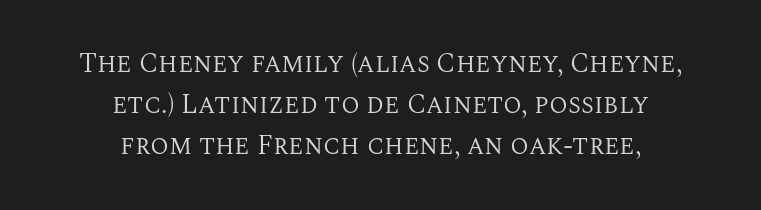
Q: Is the text bold? A: No.
Q: Is the text italic (slanted)? A: No, it is upright.
Q: Is the text underlined? A: No.
Q: How is the paragraph aligned? A: Centered.
Q: Is the spacing between letters normal or unusually wide? A: Normal.
Q: Is the spacing between lines tight, normal or loose? A: Normal.
